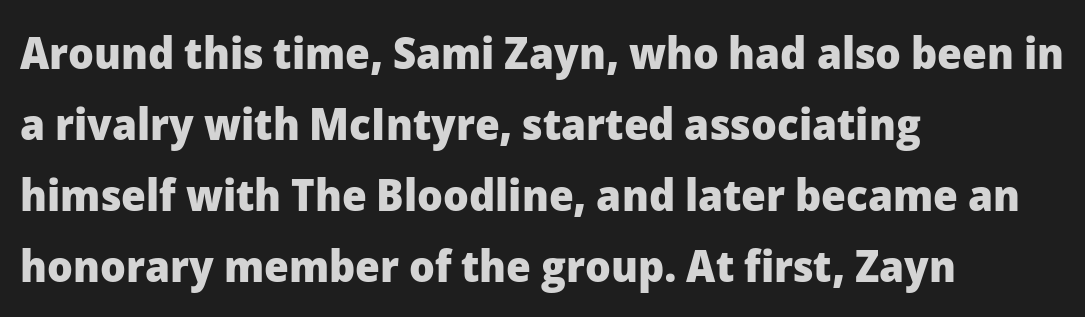
Each row of text sits above clean, open space. A full-strength bold gives these letters their thick strokes. Compared with typical body copy, the letter spacing here is the same. The line-height multiplier appears to be the usual default. Unlike italic type, these characters show no tilt at all. The font family rendered here belongs to the sans-serif group.
